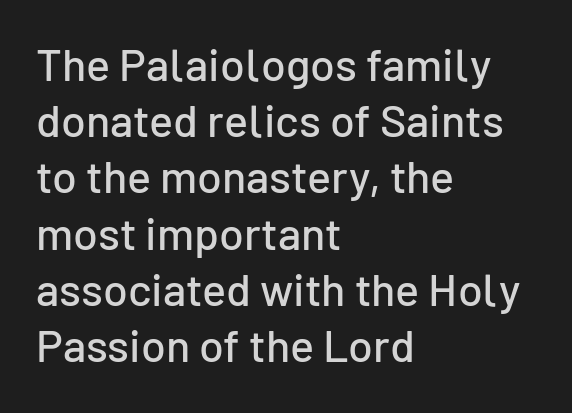
{"serif": "no", "italic": "no", "width": "normal", "stroke_contrast": "low", "x_height": "medium", "monospaced": "no", "underline": "no", "align": "left", "line_spacing": "normal", "line_spacing_ratio": 1.25, "letter_spacing": "normal", "letter_spacing_em": 0.0, "glyph_px": 45}
